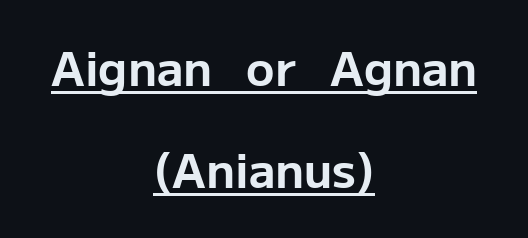
{"serif": "no", "italic": "no", "bold": "yes", "weight": "bold", "width": "normal", "stroke_contrast": "low", "x_height": "medium", "monospaced": "no", "underline": "yes", "align": "center", "line_spacing": "loose", "line_spacing_ratio": 2.17, "letter_spacing": "normal", "letter_spacing_em": 0.0, "glyph_px": 47}
